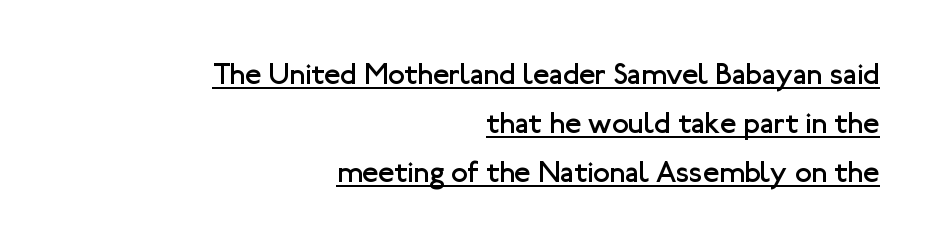
Q: Is the text bold? A: No.
Q: Is the text italic (slanted)? A: No, it is upright.
Q: Is the typeface a serif or a sans-serif typeface? A: Sans-serif.
Q: Is the text underlined? A: Yes.
Q: How is the paragraph aligned? A: Right-aligned.
Q: Is the spacing between letters normal or unusually wide? A: Normal.
Q: Is the spacing between lines tight, normal or loose? A: Normal.
Q: Width (condensed, normal, or wide)? A: Normal.
Q: Stroke contrast? A: Low.
Q: x-height? A: Medium.
Q: Monospaced? A: No.
